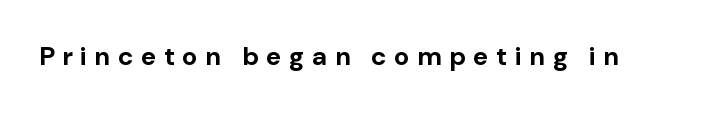
{"italic": "no", "bold": "yes", "underline": "no", "letter_spacing": "wide", "letter_spacing_em": 0.28, "glyph_px": 26}
